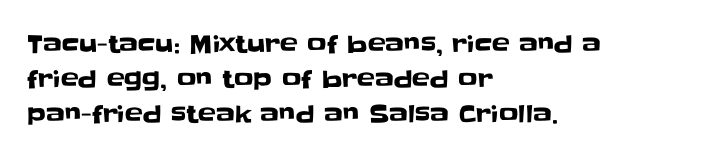
The image shows 24 px text type, upright; set left-aligned, normal line spacing (1.46x), normal letter spacing, not underlined.
